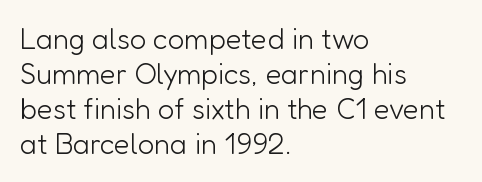
{"serif": "no", "italic": "no", "bold": "no", "weight": "light", "width": "normal", "stroke_contrast": "low", "x_height": "medium", "monospaced": "no", "underline": "no", "align": "left", "line_spacing_ratio": 1.21, "letter_spacing": "normal", "letter_spacing_em": 0.0, "glyph_px": 29}
